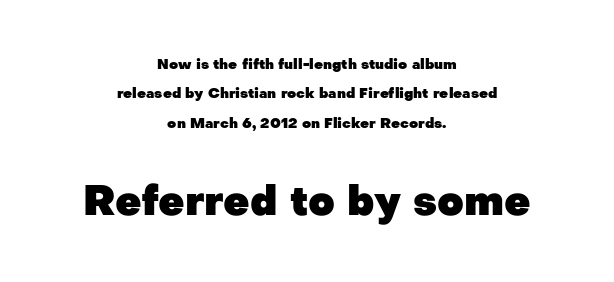
The image shows 41 px heavy sans-serif type, upright; set centered, loose line spacing (2.1x), normal letter spacing, not underlined; the second (bottom) block is 2.93x larger; low stroke contrast and a medium x-height.
